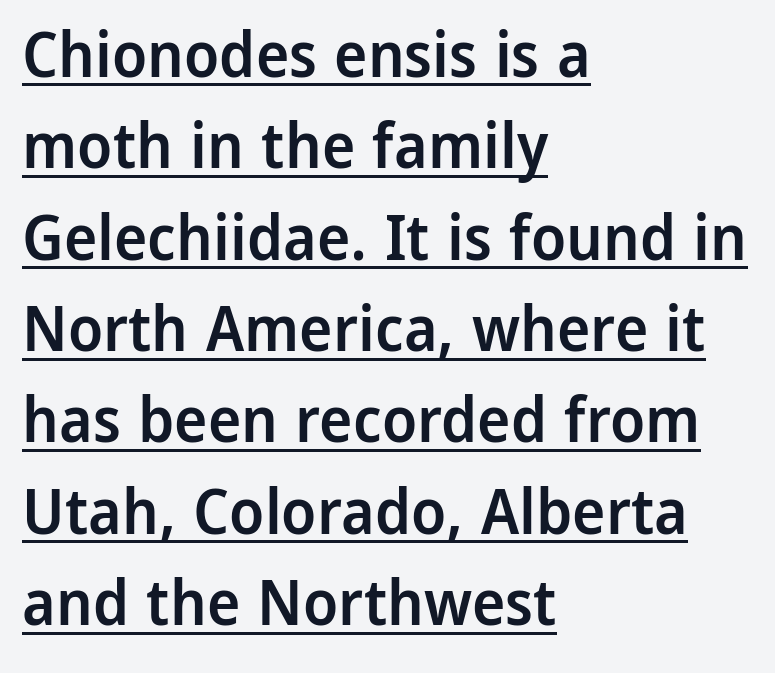
Q: Is the text bold? A: Semi-bold.
Q: Is the text italic (slanted)? A: No, it is upright.
Q: Is the typeface a serif or a sans-serif typeface? A: Sans-serif.
Q: Is the text underlined? A: Yes.
Q: How is the paragraph aligned? A: Left-aligned.
Q: Is the spacing between letters normal or unusually wide? A: Normal.
Q: Is the spacing between lines tight, normal or loose? A: Normal.
Q: Width (condensed, normal, or wide)? A: Normal.
Q: Stroke contrast? A: Low.
Q: x-height? A: Medium.
Q: Monospaced? A: No.
